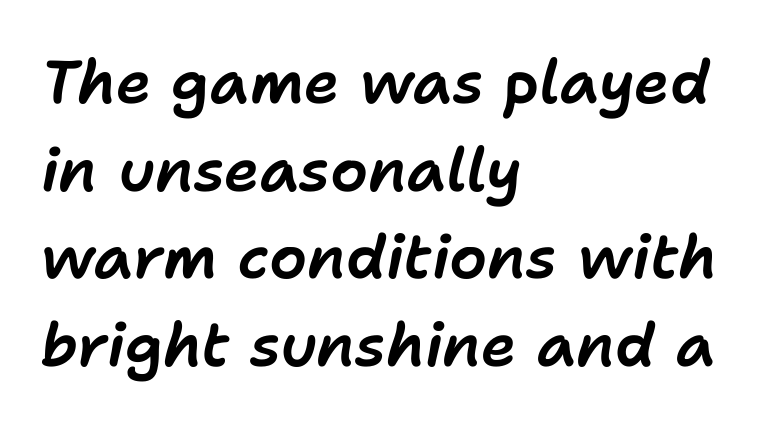
The passage shown is typed in a proportional face where columns would drift. Notice how the stems are inclined rather than vertical — that's the hallmark of italics. Default kerning and tracking; the words read as compact shapes. One-word summary of the alignment: left. Notice how descenders clear the ascenders below comfortably — that's standard leading.
